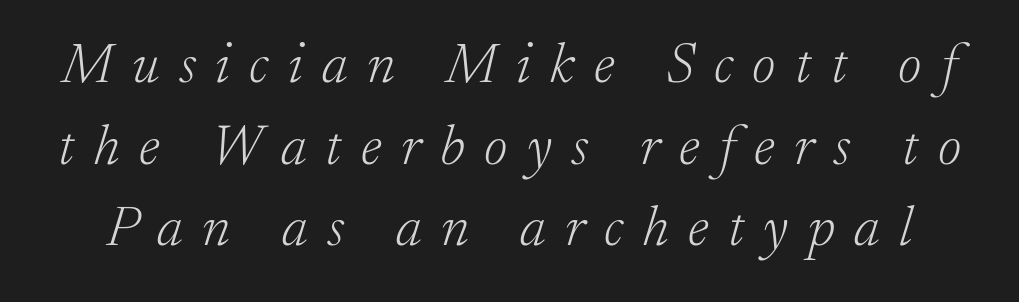
The image shows 57 px light serif type, italic (leaning right); set normal line spacing (1.43x), unusually wide letter spacing (+0.34 em), not underlined; low stroke contrast and a small x-height.
